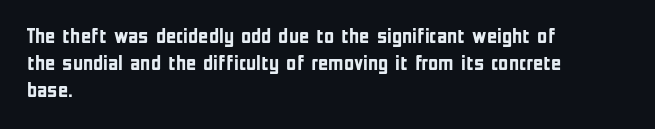
Q: Is the text bold? A: Yes.
Q: Is the text italic (slanted)? A: No, it is upright.
Q: Is the text underlined? A: No.
Q: How is the paragraph aligned? A: Left-aligned.
Q: Is the spacing between letters normal or unusually wide? A: Normal.
